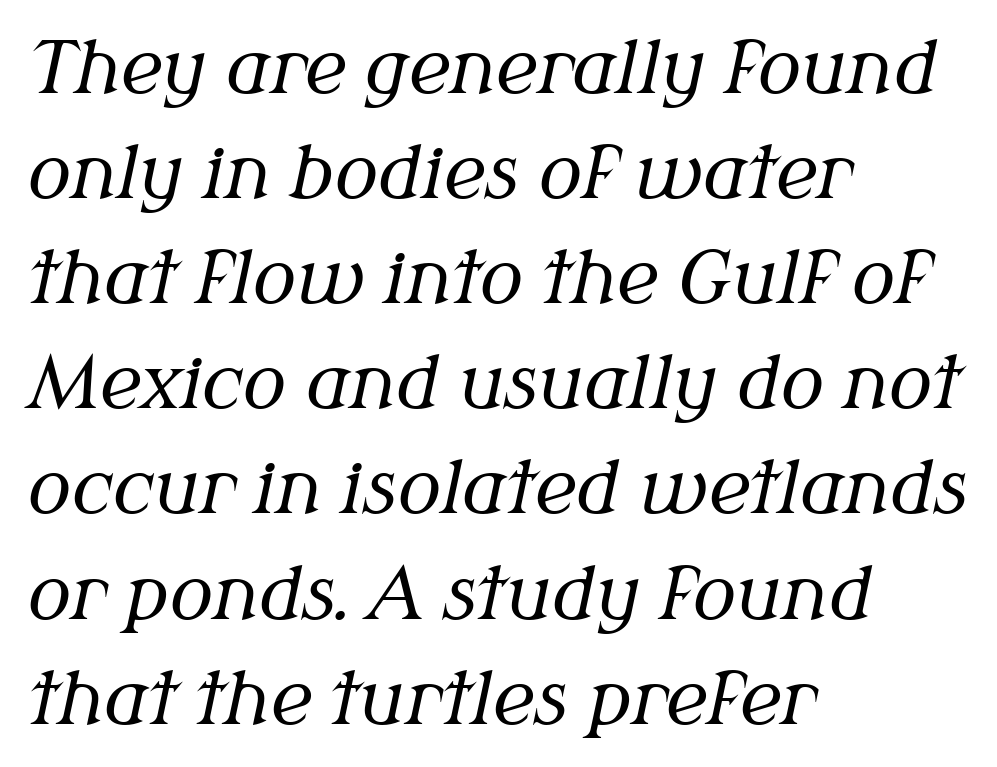
The image shows 72 px regular-weight serif type, italic (leaning right); set left-aligned, normal line spacing (1.46x), normal letter spacing, not underlined; medium stroke contrast and a medium x-height.
